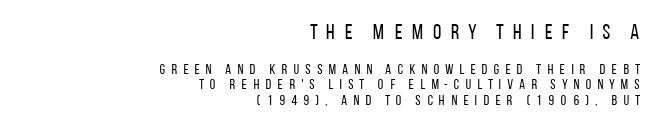
The image shows 21 px text type, upright; set right-aligned, tight line spacing (1.1x), unusually wide letter spacing (+0.39 em), not underlined; the first (top) block is 1.5x larger.
